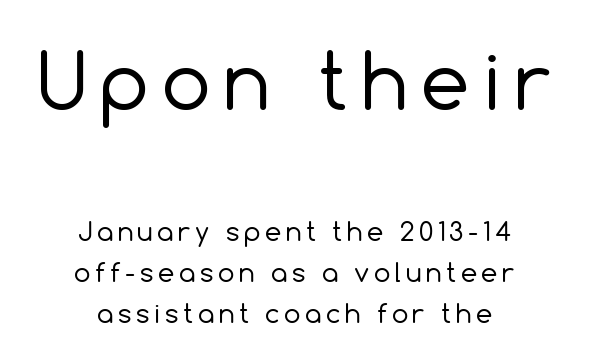
Q: Is the text bold? A: No.
Q: Is the text italic (slanted)? A: No, it is upright.
Q: Is the typeface a serif or a sans-serif typeface? A: Sans-serif.
Q: Is the text underlined? A: No.
Q: How is the paragraph aligned? A: Centered.
Q: Is the spacing between lines tight, normal or loose? A: Normal.
Q: Which block of text is set in a larger size, the first (top) or the second (bottom)? A: The first (top) one.
Q: Width (condensed, normal, or wide)? A: Normal.
Q: x-height? A: Medium.
Q: Monospaced? A: No.
